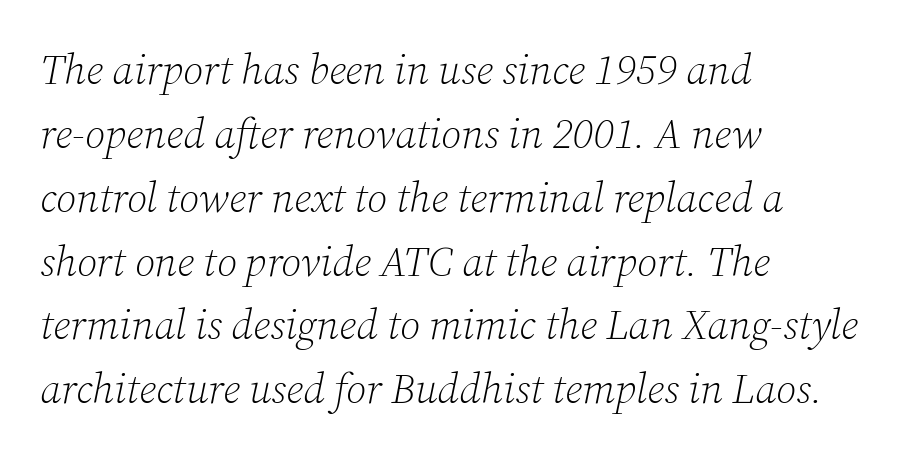
The image shows 42 px light serif type, italic (leaning right); set left-aligned, normal line spacing (1.52x), normal letter spacing, not underlined; low stroke contrast and a medium x-height.
